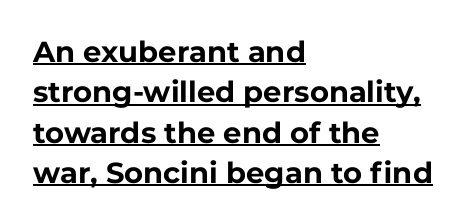
The image shows 29 px bold sans-serif type, upright; set left-aligned, normal line spacing (1.39x), normal letter spacing, underlined; low stroke contrast and a medium x-height.
